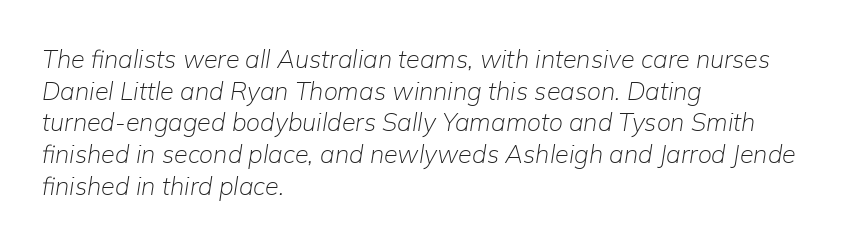
The image shows 25 px text type, italic (leaning right); set left-aligned, normal line spacing (1.27x), normal letter spacing, not underlined.
